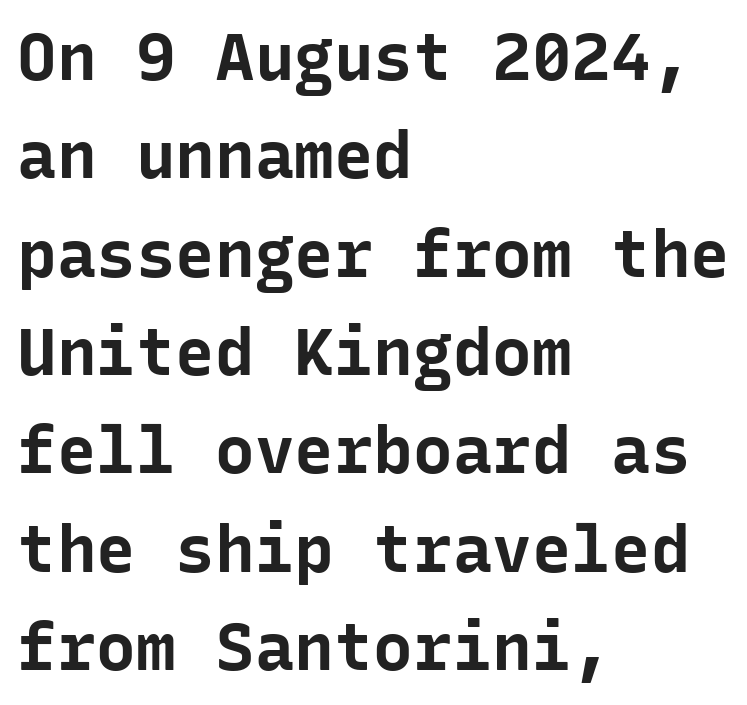
Thick stems and heavy bowls — unmistakably bold. A roman cut, with each character standing at attention. These lines keep a tight, regular rhythm from letter to letter. You could count columns in this text — the font is strictly monospaced. The letters carry no serifs — their stems end cleanly without finishing strokes. Leftover space on each line is placed entirely after the last word.
